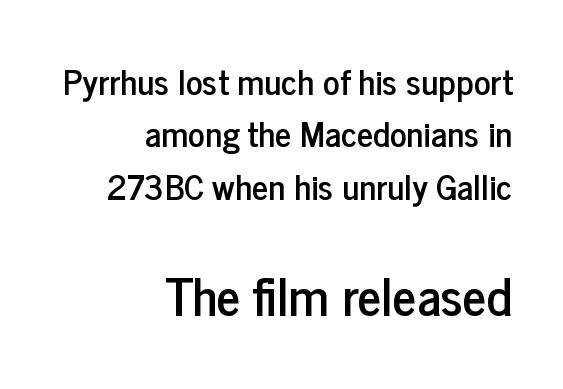
Q: Is the text italic (slanted)? A: No, it is upright.
Q: Is the typeface a serif or a sans-serif typeface? A: Sans-serif.
Q: Is the text underlined? A: No.
Q: How is the paragraph aligned? A: Right-aligned.
Q: Is the spacing between letters normal or unusually wide? A: Normal.
Q: Is the spacing between lines tight, normal or loose? A: Normal.
Q: Which block of text is set in a larger size, the first (top) or the second (bottom)? A: The second (bottom) one.
Q: Width (condensed, normal, or wide)? A: Condensed.
Q: Stroke contrast? A: Low.
Q: x-height? A: Medium.
Q: Monospaced? A: No.
